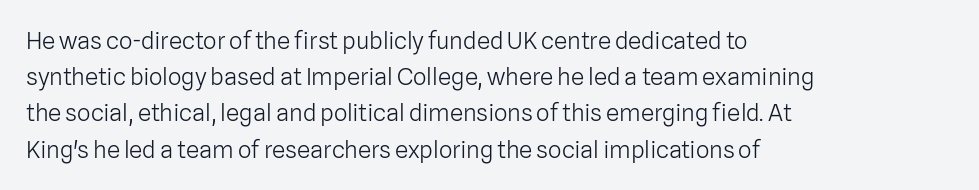
Default kerning and tracking; the words read as compact shapes. Tall strokes in this sample are plumb rather than angled. This rendering uses left alignment, leaving the right contour irregular. Students, observe: this is what conventionally led text looks like. Each stroke keeps to a modest, everyday thickness or less. Honestly, there is no underline to notice here at all.
